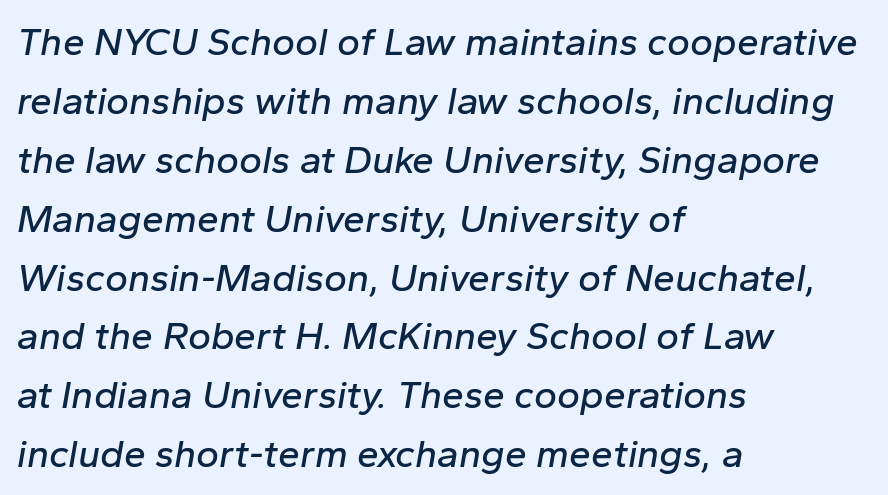
{"italic": "yes", "lean": "right", "slant_degrees": 10, "width": "normal", "stroke_contrast": "low", "x_height": "medium", "monospaced": "no", "underline": "no", "align": "left", "line_spacing": "normal", "line_spacing_ratio": 1.51, "letter_spacing": "normal", "letter_spacing_em": 0.0, "glyph_px": 39}
